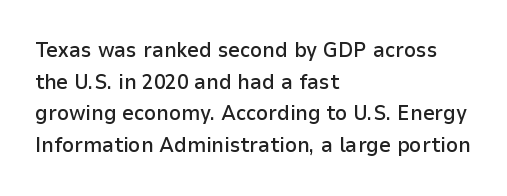
{"italic": "no", "bold": "semi", "underline": "no", "align": "left", "line_spacing": "normal", "line_spacing_ratio": 1.51, "letter_spacing": "normal", "letter_spacing_em": 0.0, "glyph_px": 21}
